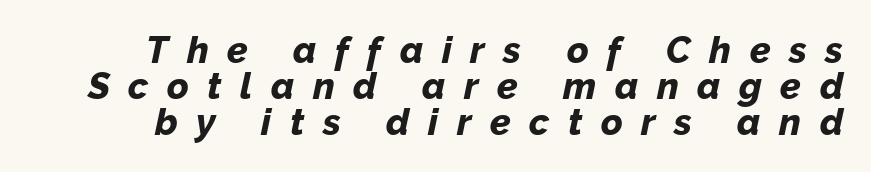
{"italic": "yes", "lean": "right", "slant_degrees": 12, "bold": "yes", "weight": "bold", "width": "normal", "stroke_contrast": "low", "x_height": "medium", "monospaced": "no", "underline": "no", "line_spacing": "tight", "line_spacing_ratio": 0.97, "letter_spacing": "wide", "letter_spacing_em": 0.5, "glyph_px": 37}
